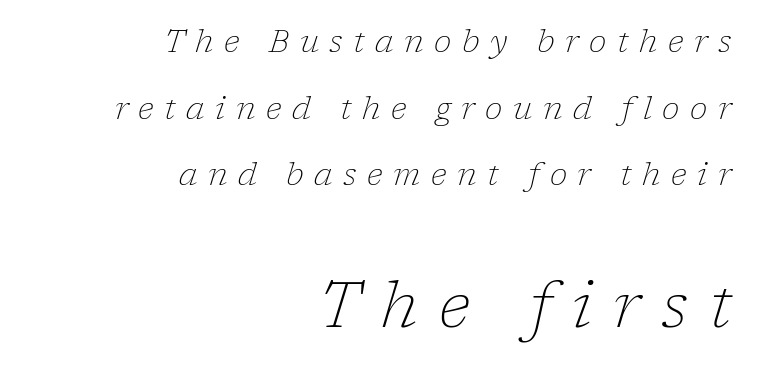
{"serif": "yes", "italic": "yes", "lean": "right", "slant_degrees": 17, "bold": "no", "weight": "thin", "width": "normal", "stroke_contrast": "low", "x_height": "medium", "monospaced": "no", "underline": "no", "align": "right", "line_spacing": "loose", "line_spacing_ratio": 2.08, "letter_spacing": "wide", "letter_spacing_em": 0.33, "larger_block": "second", "size_ratio": 2.0, "glyph_px": 64}
